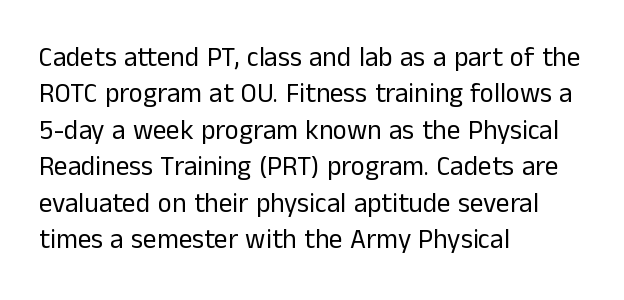
Upright lettering throughout. Reading down the column, the eye jumps a familiar distance to each next line. The typesetting does not lean heavy: it is not bold. Horizontal alignment here is leftward, the default for most running prose. The space directly below the letters is spotless. Glyph-to-glyph distance matches everyday printed text.
